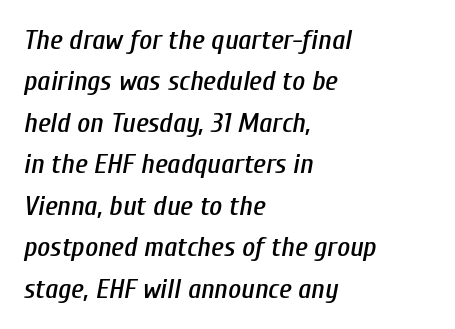
{"italic": "yes", "lean": "right", "slant_degrees": 10, "width": "condensed", "stroke_contrast": "low", "x_height": "medium", "monospaced": "no", "underline": "no", "align": "left", "line_spacing": "normal", "line_spacing_ratio": 1.48, "letter_spacing": "normal", "letter_spacing_em": 0.0, "glyph_px": 28}
